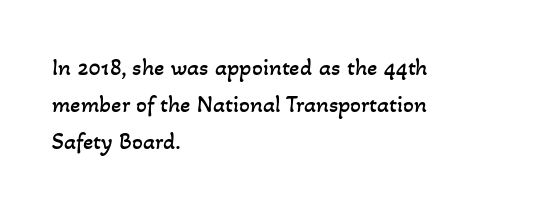
Beneath every word, the page is bare. The leading is moderate, giving the passage an even texture. This sample uses plain, unmodified letter spacing. Vertical stems look standard width or narrower in stroke. This sample is left-justified, so line endings fall wherever the words run out.
